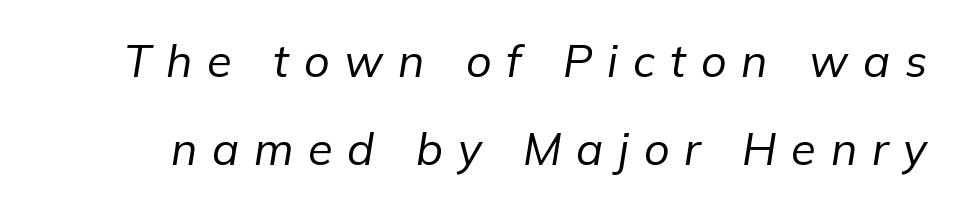
{"italic": "yes", "lean": "right", "slant_degrees": 9, "bold": "no", "weight": "regular", "width": "normal", "stroke_contrast": "low", "x_height": "medium", "monospaced": "no", "underline": "no", "line_spacing": "loose", "line_spacing_ratio": 1.96, "letter_spacing": "wide", "letter_spacing_em": 0.33, "glyph_px": 45}
